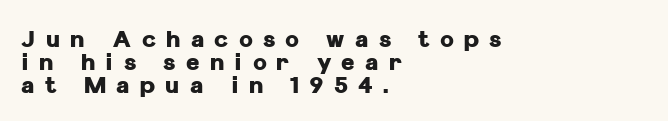
Q: Is the text bold? A: Yes.
Q: Is the text italic (slanted)? A: No, it is upright.
Q: Is the text underlined? A: No.
Q: How is the paragraph aligned? A: Left-aligned.
Q: Is the spacing between letters normal or unusually wide? A: Unusually wide.
Q: Is the spacing between lines tight, normal or loose? A: Tight.
